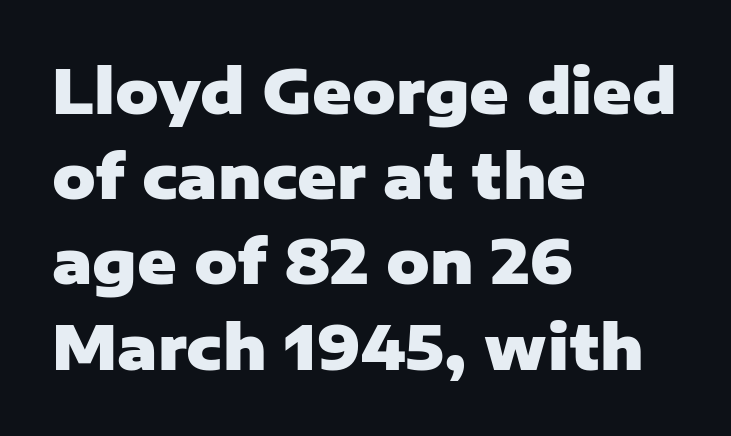
The image shows 60 px heavy sans-serif type, upright; set left-aligned, normal line spacing (1.42x), normal letter spacing, not underlined; low stroke contrast and a medium x-height.
